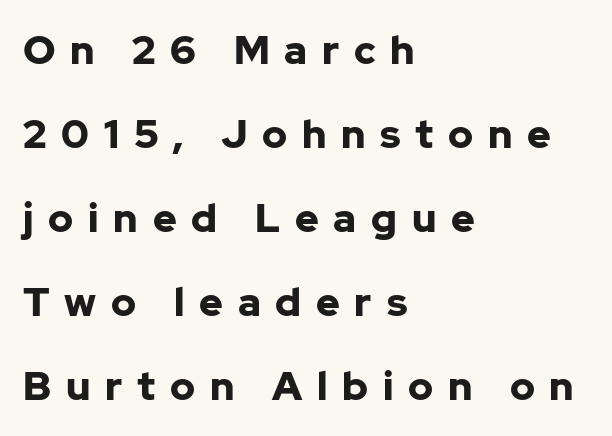
The image shows 40 px bold sans-serif type, upright; set left-aligned, loose line spacing (2.1x), unusually wide letter spacing (+0.37 em), not underlined; low stroke contrast and a medium x-height.
